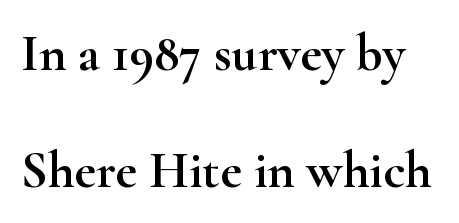
The letters advance in unequal steps, a hallmark of proportional type. The text was rendered using a seriffed face with decorative stroke endings. Here the glyphs are tracked normally, forming tight word shapes. It's the straight-up-and-down kind of type.
